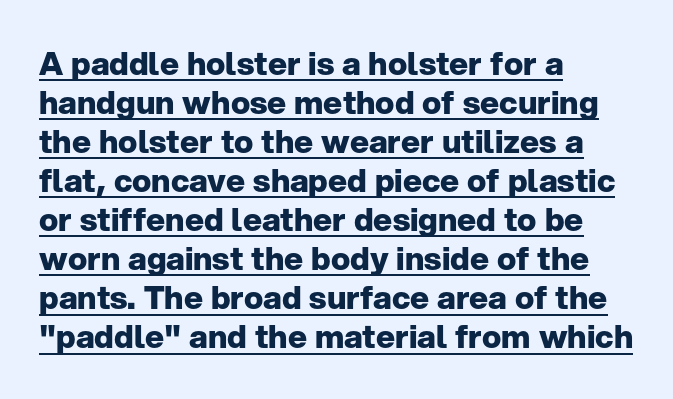
{"serif": "no", "italic": "no", "bold": "yes", "weight": "heavy", "width": "normal", "stroke_contrast": "low", "x_height": "medium", "monospaced": "no", "underline": "yes", "align": "left", "line_spacing_ratio": 1.22, "letter_spacing": "normal", "letter_spacing_em": 0.0, "glyph_px": 32}
